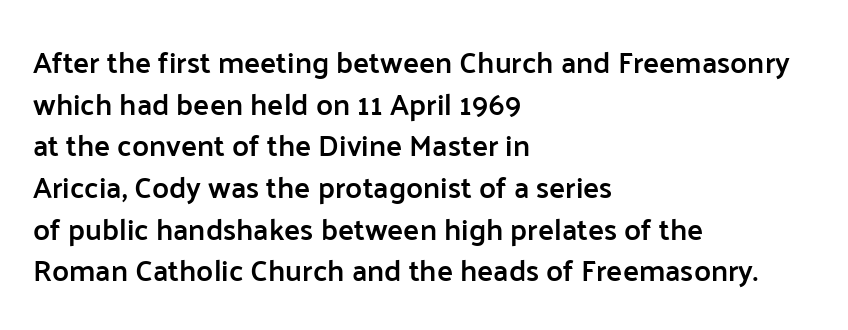
Look at the bottom of the vertical strokes: they stop flat, with no serifs. Summary of vertical rhythm: regular, with standard interline spacing. The axis of the letterforms is exactly vertical. Note the varied advance widths — an 'i' is clearly narrower than an 'm'.
